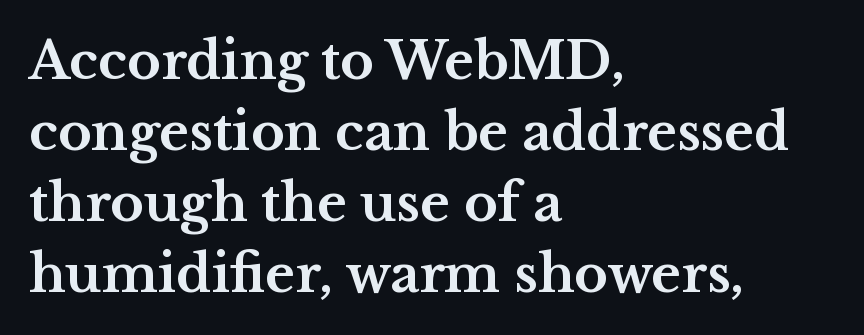
{"serif": "yes", "italic": "no", "bold": "yes", "weight": "bold", "width": "wide", "stroke_contrast": "medium", "x_height": "medium", "monospaced": "no", "underline": "no", "align": "left", "line_spacing": "normal", "line_spacing_ratio": 1.39, "letter_spacing": "normal", "letter_spacing_em": 0.0, "glyph_px": 51}
